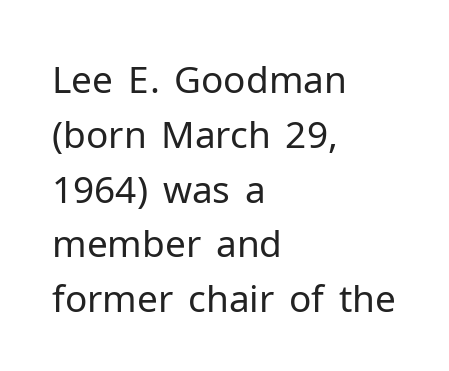
This sample has the flowing, uneven cadence of proportional lettering. Classification — sans serif. Is the type heavy? It reads as light-to-regular instead. Is the letter spacing exaggerated? No — it looks like the ordinary default. Ordinary non-slanted type is in use. Each row of text sits above clean, open space.
